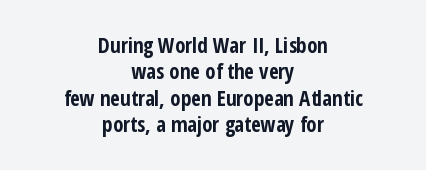
{"italic": "no", "bold": "yes", "underline": "no", "align": "center", "line_spacing": "normal", "line_spacing_ratio": 1.26, "letter_spacing": "normal", "letter_spacing_em": 0.0, "glyph_px": 21}
